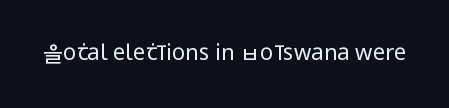
{"italic": "no", "bold": "no", "underline": "no", "letter_spacing": "normal", "letter_spacing_em": 0.0, "glyph_px": 22}
